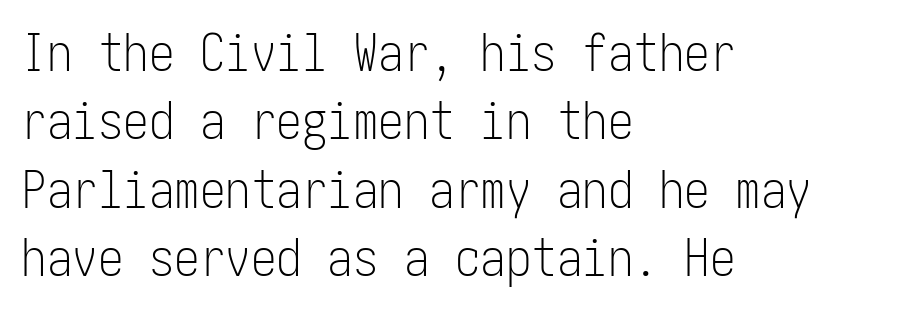
Observe the absence of serifs on each vertical stroke in this sample. The rendering anchors every line to the left-hand side. Each stroke keeps to a modest, everyday thickness or less. Glyph-to-glyph distance matches everyday printed text.
